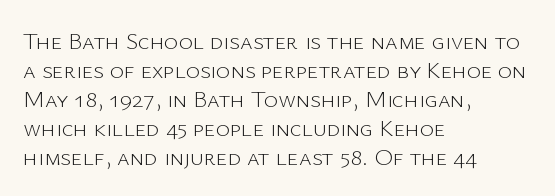
Q: Is the text bold? A: No.
Q: Is the text italic (slanted)? A: No, it is upright.
Q: Is the text underlined? A: No.
Q: How is the paragraph aligned? A: Left-aligned.
Q: Is the spacing between letters normal or unusually wide? A: Normal.
